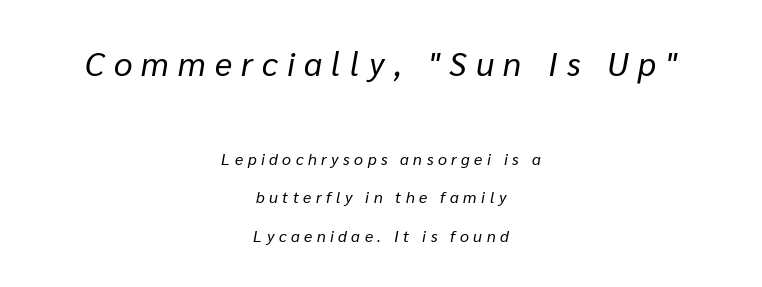
Horizontally, the lines are justified to the midpoint only. Proportional: the letters do not fall into vertical columns. Stems here are at most as thick as an everyday book face. In terms of letterspacing, this is a distinctly airy, spread setting. The strip under each line holds only bare page.
